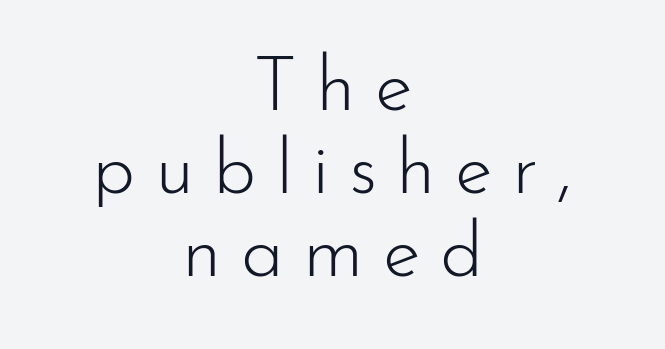
Q: Is the text bold? A: No.
Q: Is the text italic (slanted)? A: No, it is upright.
Q: Is the typeface a serif or a sans-serif typeface? A: Sans-serif.
Q: Is the text underlined? A: No.
Q: How is the paragraph aligned? A: Centered.
Q: Is the spacing between letters normal or unusually wide? A: Unusually wide.
Q: Is the spacing between lines tight, normal or loose? A: Tight.
Q: Width (condensed, normal, or wide)? A: Normal.
Q: Stroke contrast? A: Low.
Q: x-height? A: Small.
Q: Monospaced? A: No.
